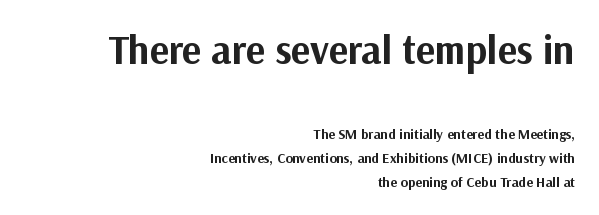
Q: Is the text bold? A: Yes.
Q: Is the text italic (slanted)? A: No, it is upright.
Q: Is the typeface a serif or a sans-serif typeface? A: Sans-serif.
Q: Is the text underlined? A: No.
Q: How is the paragraph aligned? A: Right-aligned.
Q: Is the spacing between letters normal or unusually wide? A: Normal.
Q: Which block of text is set in a larger size, the first (top) or the second (bottom)? A: The first (top) one.
Q: Width (condensed, normal, or wide)? A: Normal.
Q: Stroke contrast? A: Medium.
Q: x-height? A: Medium.
Q: Monospaced? A: No.
